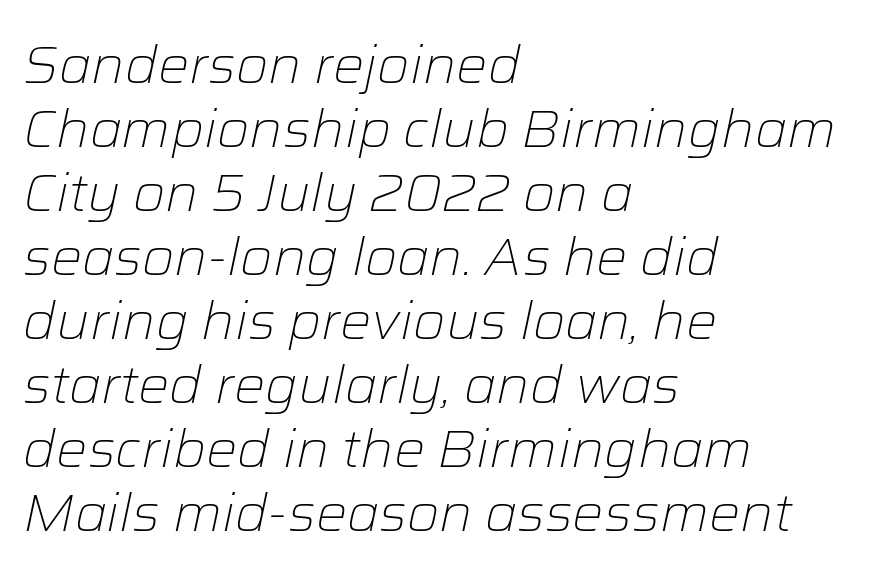
The image shows 52 px light type, italic (leaning right); set left-aligned, line spacing 1.23x, normal letter spacing, not underlined; low stroke contrast and a medium x-height.
